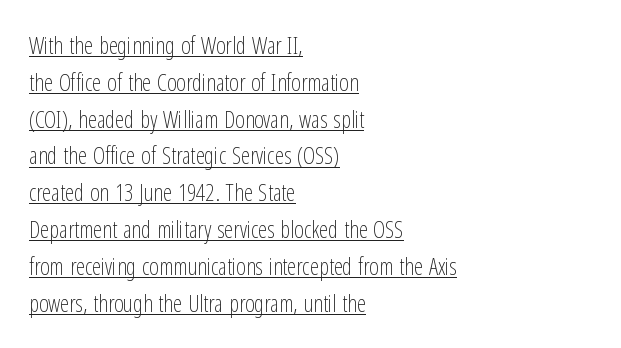
The image shows 23 px text type, upright; set left-aligned, normal line spacing (1.6x), normal letter spacing, underlined.
